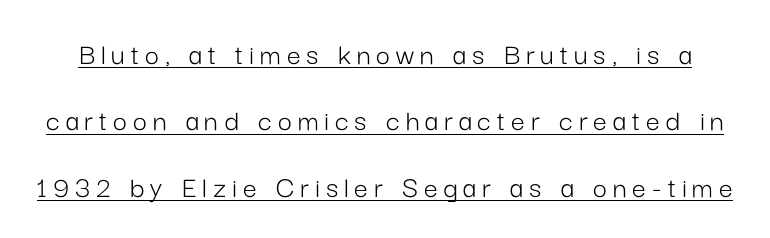
Q: Is the text bold? A: No.
Q: Is the text italic (slanted)? A: No, it is upright.
Q: Is the typeface a serif or a sans-serif typeface? A: Sans-serif.
Q: Is the text underlined? A: Yes.
Q: Is the spacing between lines tight, normal or loose? A: Loose.
Q: Width (condensed, normal, or wide)? A: Normal.
Q: Stroke contrast? A: Low.
Q: x-height? A: Medium.
Q: Monospaced? A: No.
